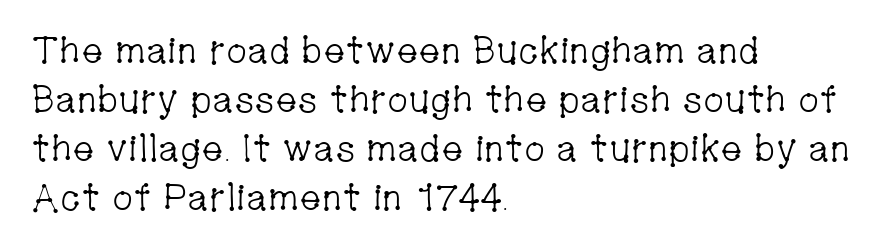
The letters stand upright; this is a roman face. Honestly, the row spacing looks completely unremarkable. Standard letterfit; no display-style spreading of the glyphs. Stroke mass is kept to a normal reading level or below. Horizontally, the lines are justified to the leading edge only.
